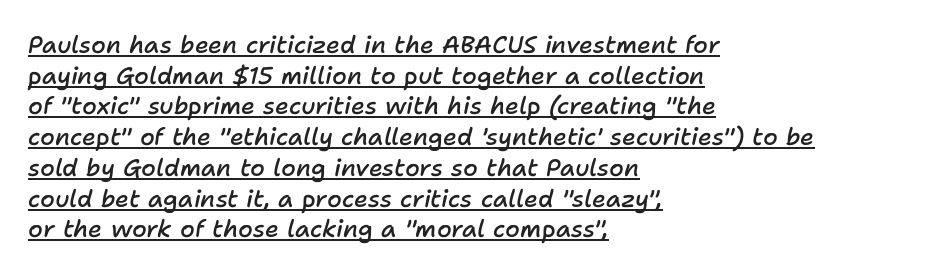
The image shows 24 px text type, italic (leaning right); set left-aligned, normal line spacing (1.28x), normal letter spacing, underlined.
